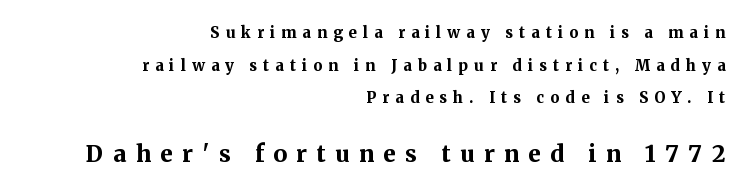
Q: Is the text bold? A: Yes.
Q: Is the text italic (slanted)? A: No, it is upright.
Q: Is the text underlined? A: No.
Q: How is the paragraph aligned? A: Right-aligned.
Q: Is the spacing between letters normal or unusually wide? A: Unusually wide.
Q: Is the spacing between lines tight, normal or loose? A: Loose.
Q: Which block of text is set in a larger size, the first (top) or the second (bottom)? A: The second (bottom) one.
